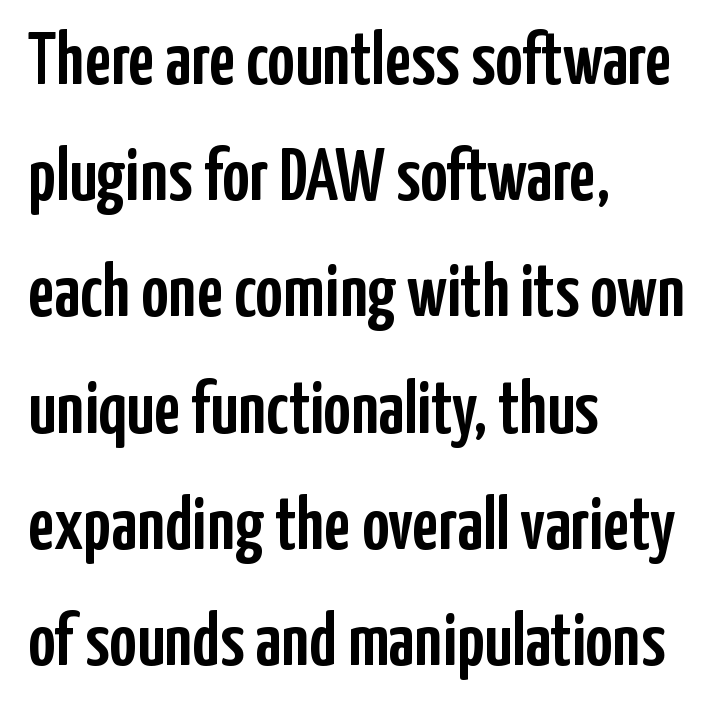
The image shows 75 px condensed sans-serif type, upright; set left-aligned, normal line spacing (1.55x), normal letter spacing, not underlined; low stroke contrast and a medium x-height.
